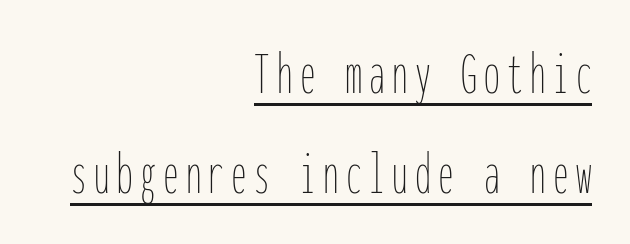
Glance below the letters and you will spot a drawn line. Characters remain perfectly vertical along every line. Here the designer chose a console-style face with uniform glyph widths. The typesetting does not lean heavy: it is not bold. Notice how the passage keeps a crisp vertical edge on the right only. Does the leading feel generous? No, just average.
